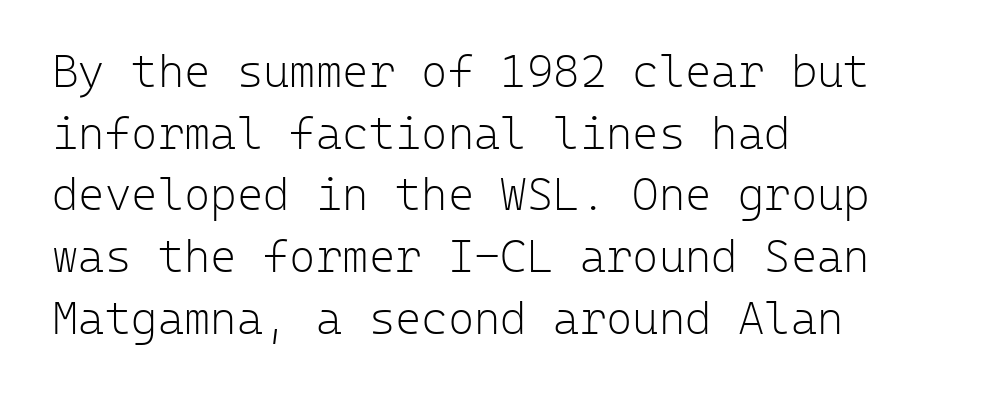
The cut favours lightness, reaching ordinary text weight at its darkest. Clear beneath every line of the passage. A typesetter would call this leading conventional body-copy spacing. Style check: upright.
